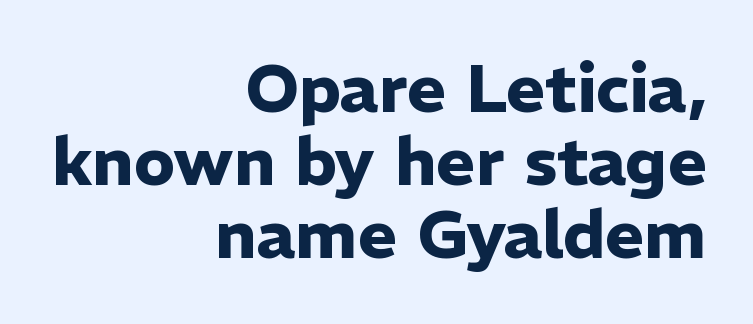
The image shows 67 px heavy sans-serif type, upright; set right-aligned, tight line spacing (1.09x), normal letter spacing, not underlined; low stroke contrast and a medium x-height.
